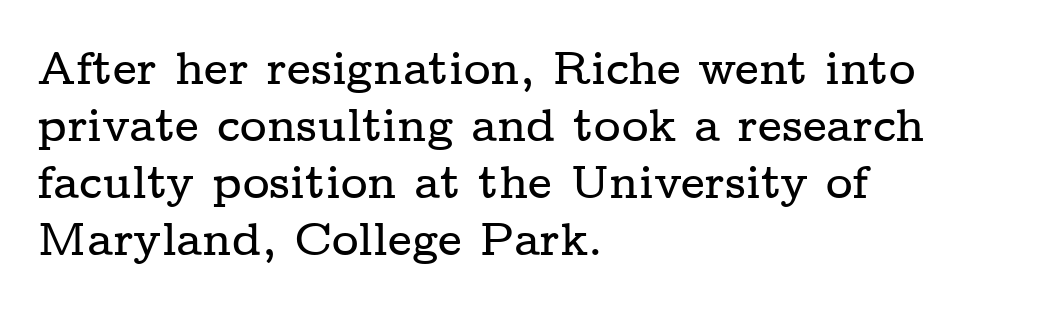
{"serif": "yes", "italic": "no", "width": "wide", "stroke_contrast": "low", "x_height": "medium", "monospaced": "no", "underline": "no", "align": "left", "line_spacing_ratio": 1.24, "letter_spacing": "normal", "letter_spacing_em": 0.0, "glyph_px": 46}
